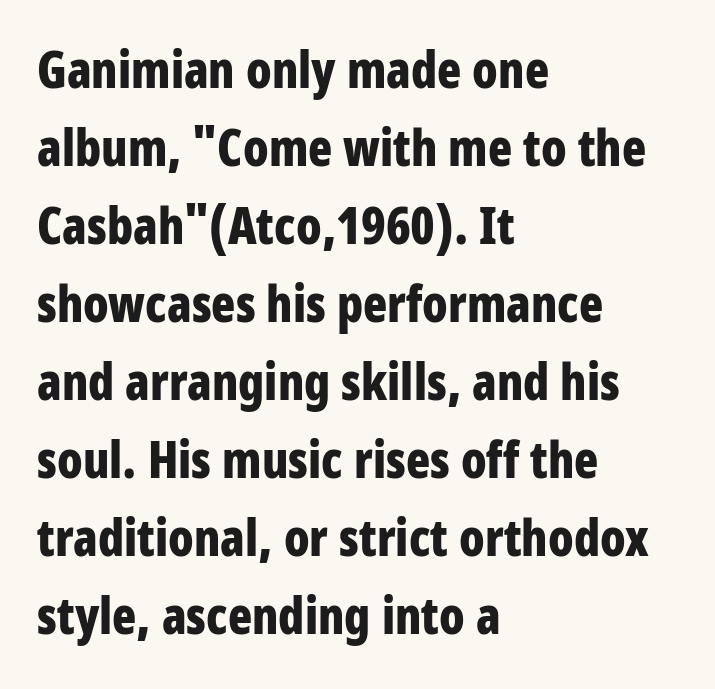
{"serif": "no", "italic": "no", "bold": "yes", "weight": "bold", "width": "condensed", "stroke_contrast": "low", "x_height": "large", "monospaced": "no", "underline": "no", "align": "left", "line_spacing": "normal", "line_spacing_ratio": 1.56, "letter_spacing": "normal", "letter_spacing_em": 0.0, "glyph_px": 50}
